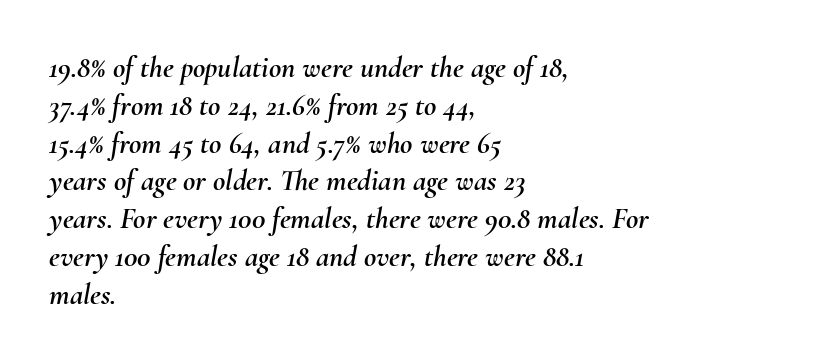
The image shows 30 px text type, italic (leaning right); set left-aligned, normal line spacing (1.26x), normal letter spacing, not underlined; medium stroke contrast and a small x-height.
